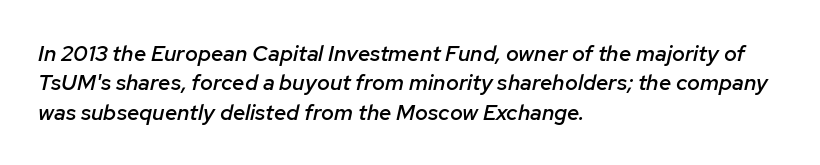
Spacing between characters is what you'd get straight out of the box. The passage shown is not underscored anywhere. The designer left line spacing at the default. Slant detected: the letters are inclined. A bit beefed up — I'd call it semibold rather than bold.
